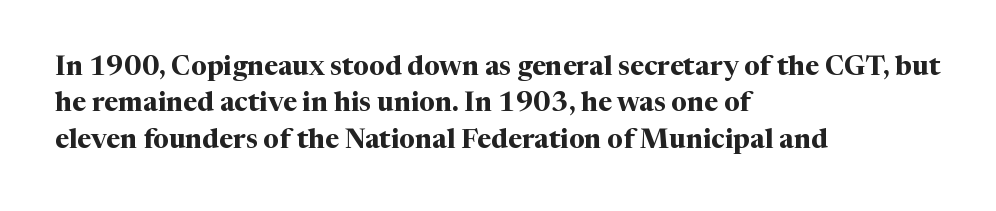
{"italic": "no", "bold": "yes", "underline": "no", "align": "left", "line_spacing": "normal", "line_spacing_ratio": 1.35, "letter_spacing": "normal", "letter_spacing_em": 0.0, "glyph_px": 27}
